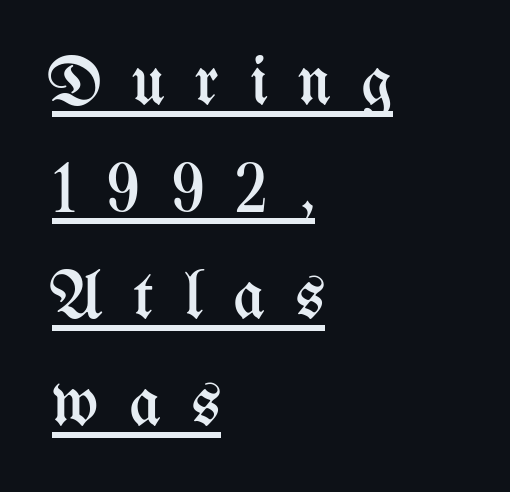
{"italic": "no", "bold": "no", "weight": "regular", "width": "condensed", "stroke_contrast": "medium", "x_height": "medium", "monospaced": "no", "underline": "yes", "align": "left", "line_spacing": "normal", "line_spacing_ratio": 1.55, "letter_spacing": "wide", "letter_spacing_em": 0.44, "glyph_px": 69}
